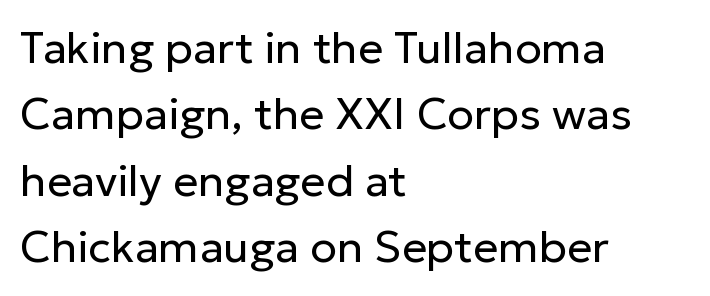
Q: Is the text bold? A: No.
Q: Is the text italic (slanted)? A: No, it is upright.
Q: Is the typeface a serif or a sans-serif typeface? A: Sans-serif.
Q: Is the text underlined? A: No.
Q: How is the paragraph aligned? A: Left-aligned.
Q: Is the spacing between letters normal or unusually wide? A: Normal.
Q: Is the spacing between lines tight, normal or loose? A: Normal.
Q: Width (condensed, normal, or wide)? A: Normal.
Q: Stroke contrast? A: Low.
Q: x-height? A: Medium.
Q: Monospaced? A: No.
